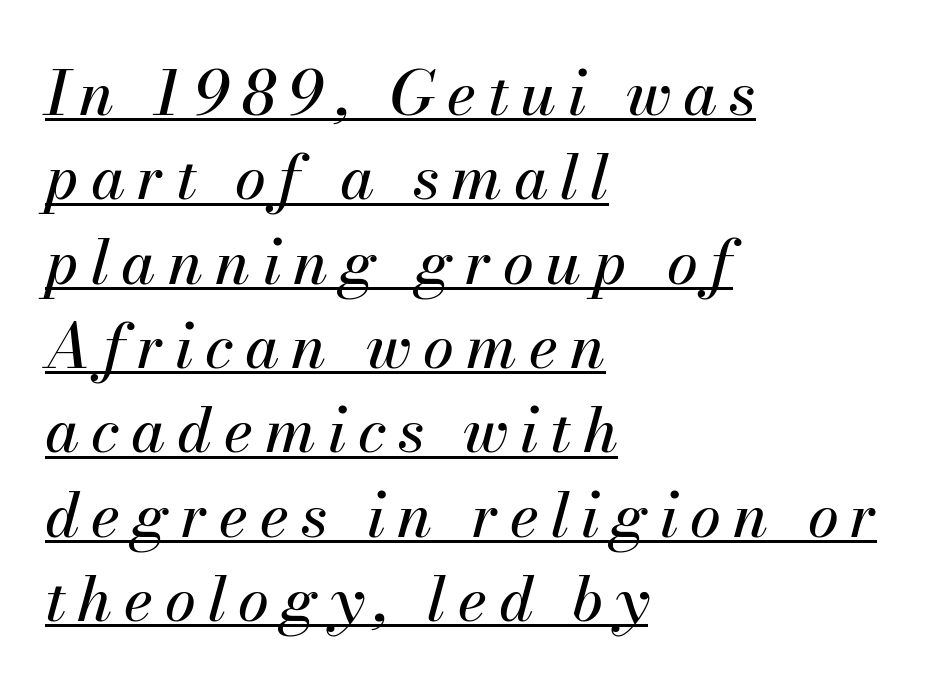
Q: Is the text italic (slanted)? A: Yes, it leans right by about 13 degrees.
Q: Is the text underlined? A: Yes.
Q: How is the paragraph aligned? A: Left-aligned.
Q: Is the spacing between lines tight, normal or loose? A: Normal.
Q: Width (condensed, normal, or wide)? A: Normal.
Q: Stroke contrast? A: Medium.
Q: x-height? A: Small.
Q: Monospaced? A: No.
